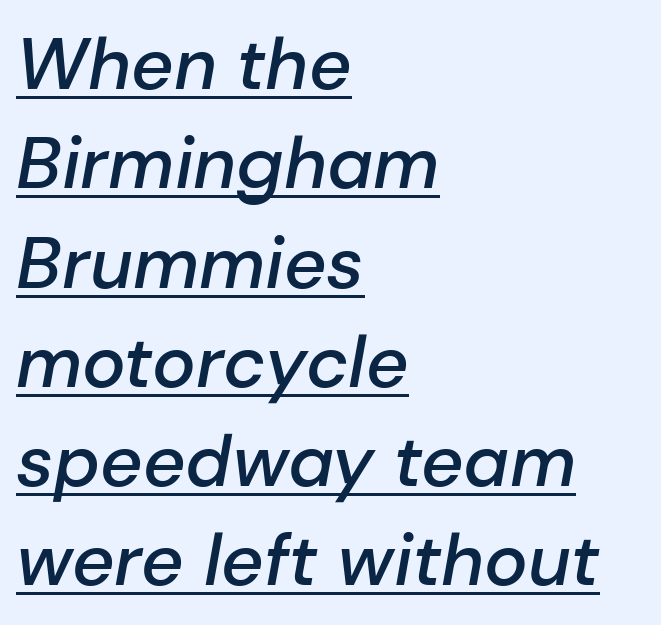
Q: Is the text bold? A: Semi-bold.
Q: Is the text italic (slanted)? A: Yes, it leans right by about 10 degrees.
Q: Is the text underlined? A: Yes.
Q: How is the paragraph aligned? A: Left-aligned.
Q: Is the spacing between letters normal or unusually wide? A: Normal.
Q: Is the spacing between lines tight, normal or loose? A: Normal.
Q: Width (condensed, normal, or wide)? A: Normal.
Q: Stroke contrast? A: Low.
Q: x-height? A: Medium.
Q: Monospaced? A: No.
